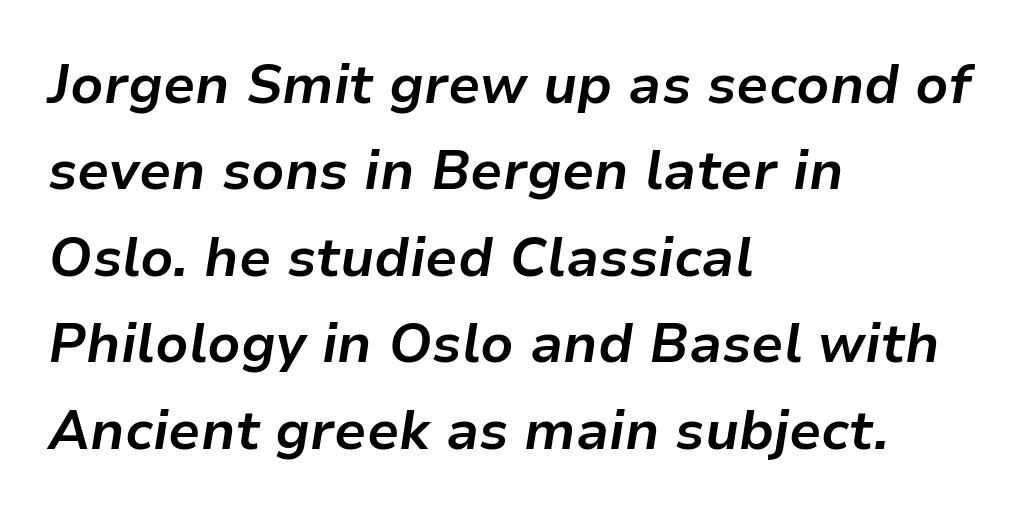
{"italic": "yes", "lean": "right", "slant_degrees": 9, "bold": "yes", "weight": "bold", "width": "normal", "stroke_contrast": "low", "x_height": "medium", "monospaced": "no", "underline": "no", "align": "left", "line_spacing": "normal", "line_spacing_ratio": 1.6, "letter_spacing": "normal", "letter_spacing_em": 0.0, "glyph_px": 54}
